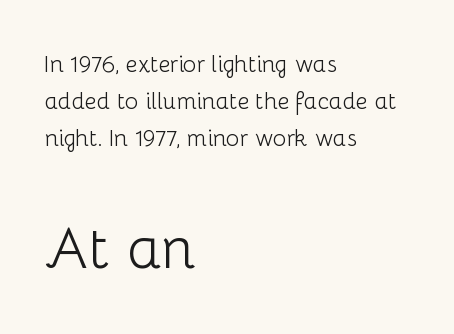
Q: Is the text bold? A: No.
Q: Is the text italic (slanted)? A: No, it is upright.
Q: Is the typeface a serif or a sans-serif typeface? A: Sans-serif.
Q: Is the text underlined? A: No.
Q: How is the paragraph aligned? A: Left-aligned.
Q: Is the spacing between letters normal or unusually wide? A: Normal.
Q: Is the spacing between lines tight, normal or loose? A: Normal.
Q: Which block of text is set in a larger size, the first (top) or the second (bottom)? A: The second (bottom) one.
Q: Width (condensed, normal, or wide)? A: Normal.
Q: Stroke contrast? A: Low.
Q: x-height? A: Medium.
Q: Monospaced? A: No.
